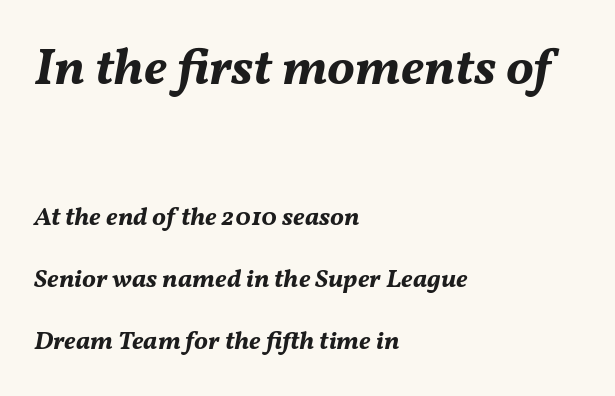
The image shows 52 px bold type, italic (leaning right); set left-aligned, loose line spacing (2.39x), normal letter spacing, not underlined; the first (top) block is 2.0x larger; medium stroke contrast and a medium x-height.
